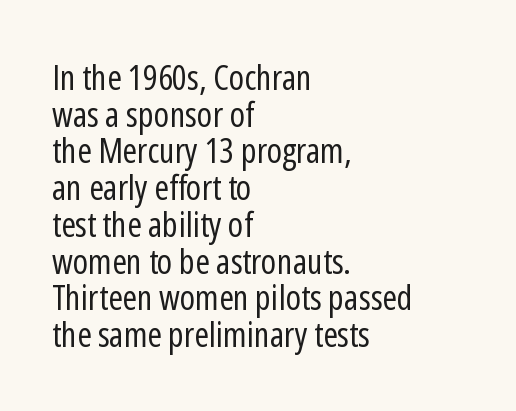
Q: Is the text bold? A: No.
Q: Is the text italic (slanted)? A: No, it is upright.
Q: Is the typeface a serif or a sans-serif typeface? A: Sans-serif.
Q: Is the text underlined? A: No.
Q: How is the paragraph aligned? A: Left-aligned.
Q: Is the spacing between letters normal or unusually wide? A: Normal.
Q: Is the spacing between lines tight, normal or loose? A: Tight.
Q: Width (condensed, normal, or wide)? A: Condensed.
Q: Stroke contrast? A: Low.
Q: x-height? A: Medium.
Q: Monospaced? A: No.
